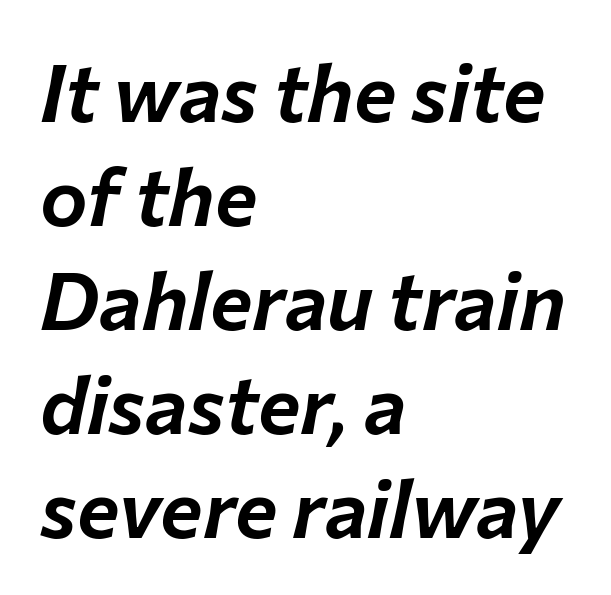
Where is the straight margin? On the left. Plain, unruled lines of type. Think of a printed novel: that variable character pitch is what you see here. There is no visible air inserted between adjacent glyphs. Normally led — the rows are evenly, conventionally spaced.
